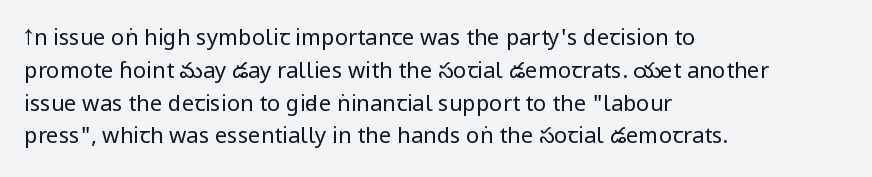
{"italic": "no", "bold": "no", "underline": "no", "align": "left", "line_spacing": "normal", "line_spacing_ratio": 1.49, "letter_spacing": "normal", "letter_spacing_em": 0.0, "glyph_px": 22}
